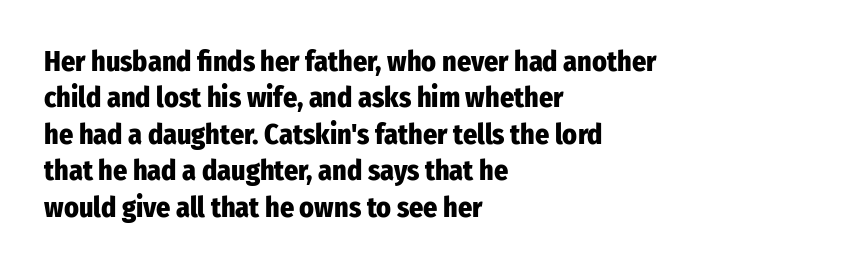
The image shows 28 px heavy, condensed sans-serif type, upright; set left-aligned, normal line spacing (1.3x), normal letter spacing, not underlined; low stroke contrast and a medium x-height.
